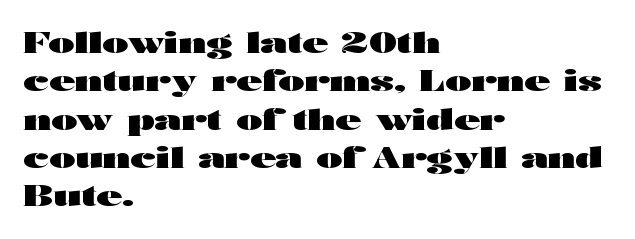
{"italic": "no", "bold": "yes", "weight": "heavy", "width": "wide", "stroke_contrast": "high", "x_height": "medium", "monospaced": "no", "underline": "no", "align": "left", "line_spacing": "normal", "line_spacing_ratio": 1.37, "letter_spacing": "normal", "letter_spacing_em": 0.0, "glyph_px": 28}
